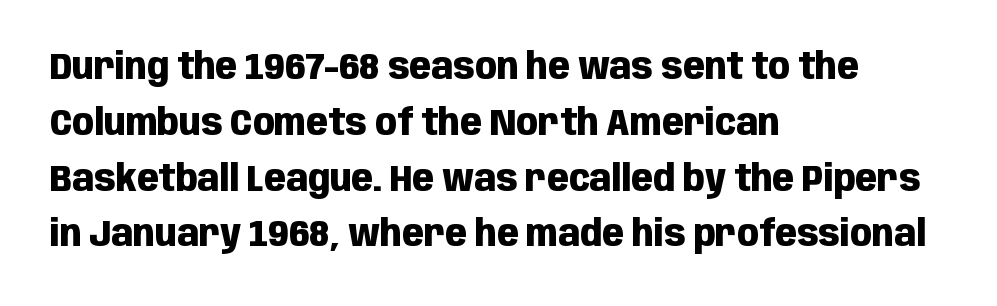
{"serif": "no", "italic": "no", "bold": "yes", "weight": "heavy", "width": "condensed", "stroke_contrast": "low", "x_height": "large", "monospaced": "no", "underline": "no", "align": "left", "line_spacing": "normal", "line_spacing_ratio": 1.55, "letter_spacing": "normal", "letter_spacing_em": 0.0, "glyph_px": 36}
